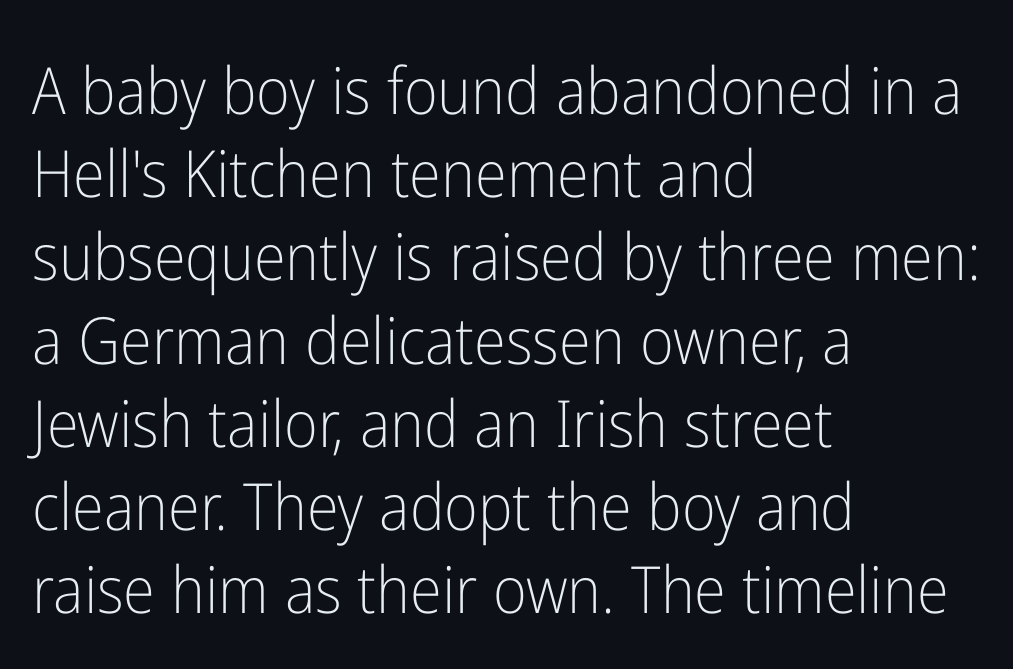
Letter spacing: default. The passage shown is not underscored anywhere. Reading down the column, the eye jumps a familiar distance to each next line. The compositor pushed each line to the left boundary.
